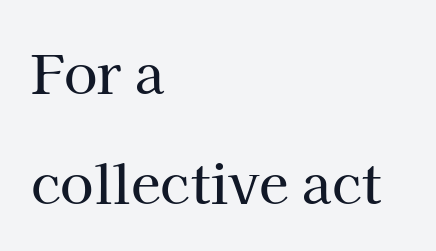
{"serif": "yes", "italic": "no", "width": "normal", "stroke_contrast": "high", "x_height": "medium", "monospaced": "no", "underline": "no", "align": "left", "line_spacing": "loose", "line_spacing_ratio": 2.03, "letter_spacing": "normal", "letter_spacing_em": 0.0, "glyph_px": 54}
